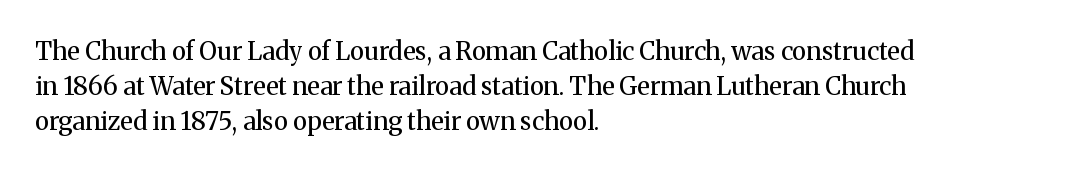
Nobody drew a line under any word here. The passage is arranged the way most books set body copy — flush left. Is the stroke heavy? The answer is a plain regular-or-lighter. Nobody touched the tracking dial on this one. A roman cut, with each character standing at attention. The space between consecutive lines is moderate.
